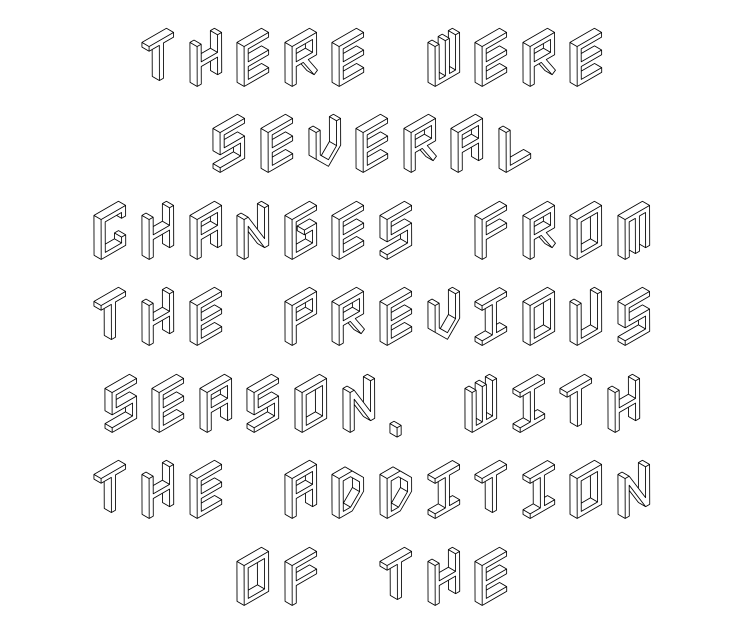
{"italic": "no", "width": "condensed", "x_height": "large", "underline": "no", "align": "center", "line_spacing": "normal", "line_spacing_ratio": 1.33, "letter_spacing": "normal", "letter_spacing_em": 0.0, "glyph_px": 65}
